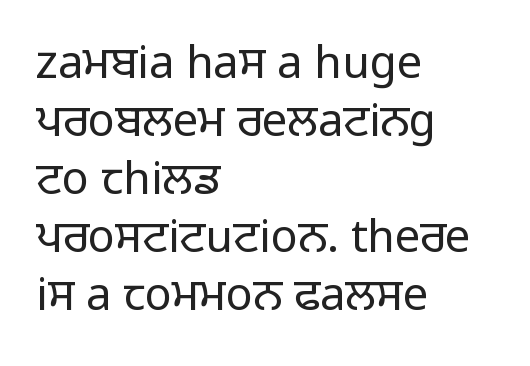
Q: Is the text bold? A: No.
Q: Is the text italic (slanted)? A: No, it is upright.
Q: Is the typeface a serif or a sans-serif typeface? A: Sans-serif.
Q: Is the text underlined? A: No.
Q: How is the paragraph aligned? A: Left-aligned.
Q: Is the spacing between letters normal or unusually wide? A: Normal.
Q: Is the spacing between lines tight, normal or loose? A: Normal.
Q: Width (condensed, normal, or wide)? A: Normal.
Q: Stroke contrast? A: Low.
Q: x-height? A: Medium.
Q: Monospaced? A: No.
